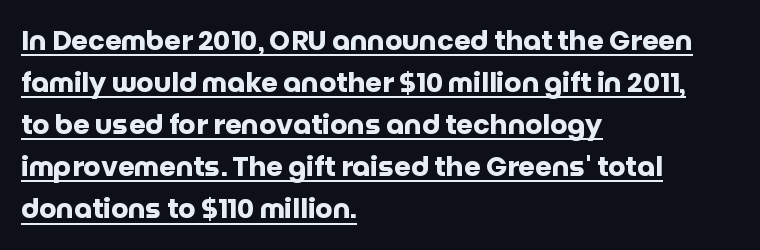
The image shows 27 px bold type, upright; set left-aligned, normal line spacing (1.56x), normal letter spacing, underlined.
